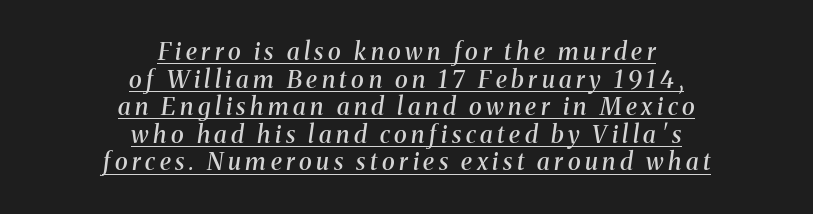
{"italic": "yes", "lean": "right", "slant_degrees": 8, "bold": "semi", "underline": "yes", "align": "center", "line_spacing": "tight", "line_spacing_ratio": 1.15, "glyph_px": 24}
